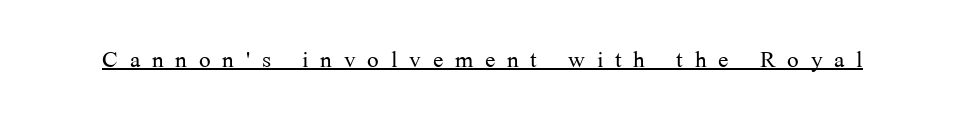
Q: Is the text bold? A: No.
Q: Is the text italic (slanted)? A: No, it is upright.
Q: Is the typeface a serif or a sans-serif typeface? A: Serif.
Q: Is the text underlined? A: Yes.
Q: Is the spacing between letters normal or unusually wide? A: Unusually wide.
Q: Width (condensed, normal, or wide)? A: Normal.
Q: Stroke contrast? A: Medium.
Q: x-height? A: Medium.
Q: Monospaced? A: No.
